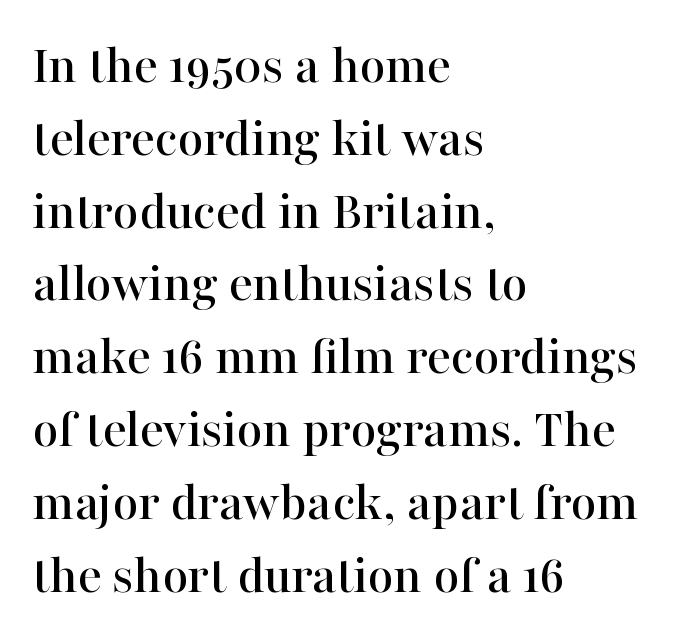
The rendering shows small feet on the letterforms — a serif design. Here the glyphs are tracked normally, forming tight word shapes. The words here are not underlined. Is this a fixed-width face? No — the glyphs have proportional, varying widths.
